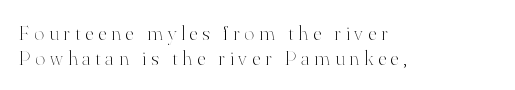
{"italic": "no", "bold": "no", "underline": "no", "align": "left", "line_spacing_ratio": 1.19, "letter_spacing": "wide", "letter_spacing_em": 0.24, "glyph_px": 21}
